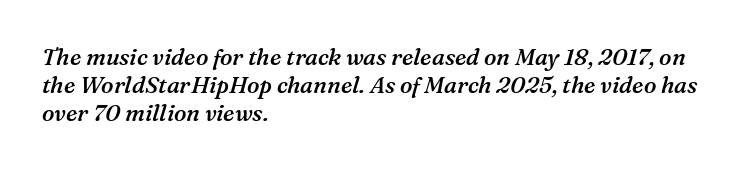
The image shows 23 px text type, italic (leaning right); set left-aligned, line spacing 1.22x, normal letter spacing, not underlined.
